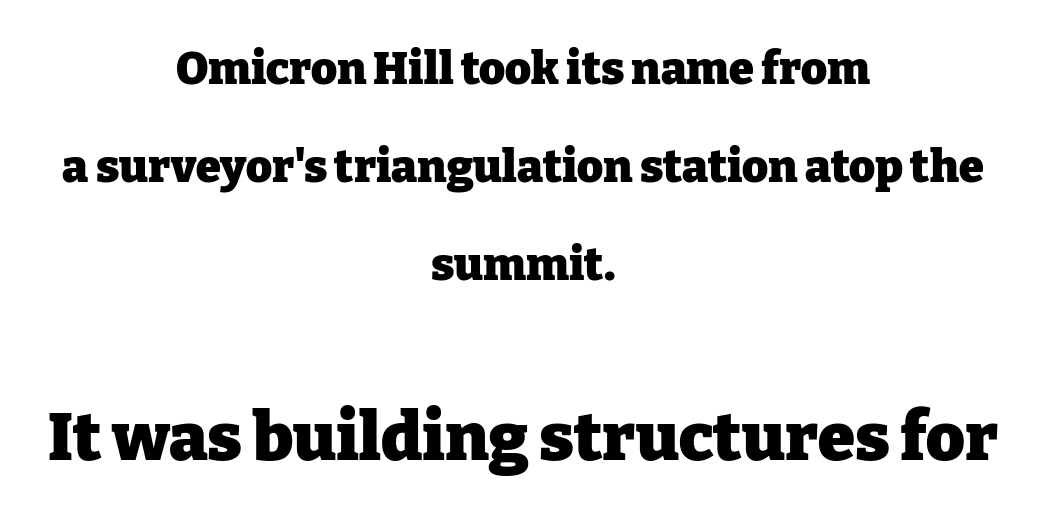
{"serif": "yes", "italic": "no", "bold": "yes", "weight": "heavy", "width": "normal", "stroke_contrast": "low", "x_height": "medium", "monospaced": "no", "underline": "no", "align": "center", "line_spacing": "loose", "line_spacing_ratio": 2.18, "letter_spacing": "normal", "letter_spacing_em": 0.0, "larger_block": "second", "size_ratio": 1.49, "glyph_px": 67}
